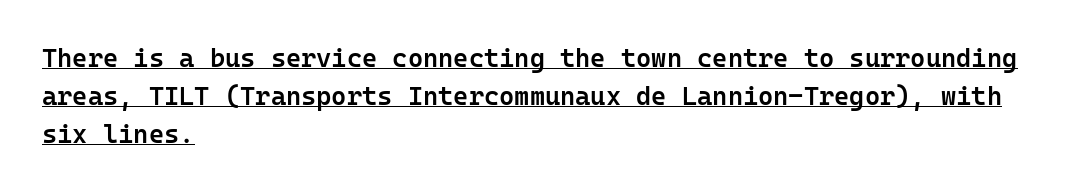
The line-height multiplier appears to be the usual default. This is the regular roman posture of the typeface. Typographic density is moderately raised because the face is semibold. In terms of letterspacing, this is plain default setting. Caption: multi-line text, flush left, ragged right. Has an underline been added? It has.
